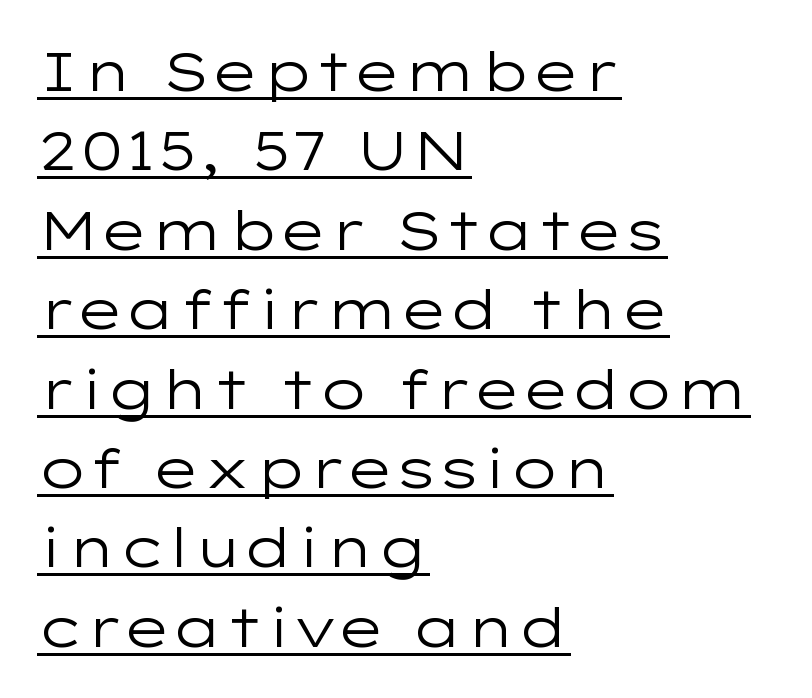
{"serif": "no", "italic": "no", "bold": "no", "weight": "regular", "width": "wide", "stroke_contrast": "low", "x_height": "medium", "monospaced": "no", "underline": "yes", "align": "left", "line_spacing": "normal", "line_spacing_ratio": 1.47, "letter_spacing": "normal", "letter_spacing_em": 0.0, "glyph_px": 54}
